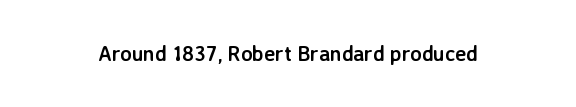
Q: Is the text bold? A: Yes.
Q: Is the text italic (slanted)? A: No, it is upright.
Q: Is the text underlined? A: No.
Q: Is the spacing between letters normal or unusually wide? A: Normal.
